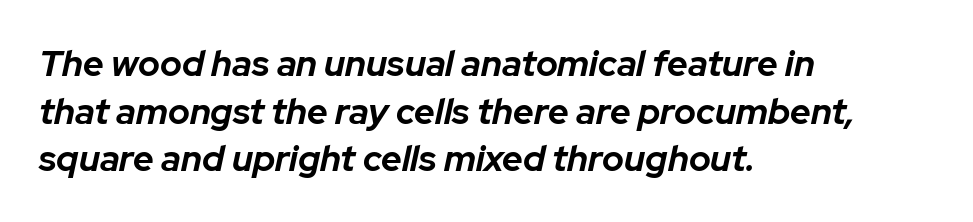
The rendering uses natural spacing where letterforms have individual widths. Quick note: underline off. These lines keep a tight, regular rhythm from letter to letter. Observe the lean: these are italic letterforms. Baseline-to-baseline distance is the conventional proportion of letter height.
